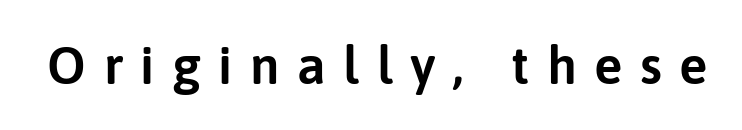
Q: Is the text italic (slanted)? A: No, it is upright.
Q: Is the typeface a serif or a sans-serif typeface? A: Sans-serif.
Q: Is the text underlined? A: No.
Q: Is the spacing between letters normal or unusually wide? A: Unusually wide.
Q: Width (condensed, normal, or wide)? A: Normal.
Q: Stroke contrast? A: Low.
Q: x-height? A: Medium.
Q: Monospaced? A: No.
